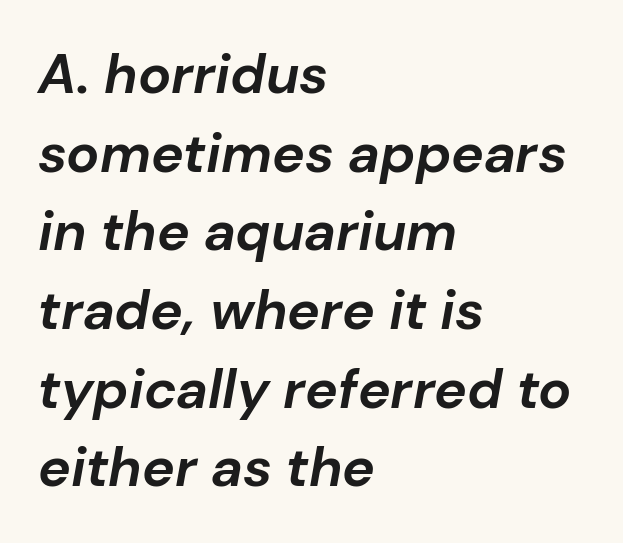
The image shows 55 px bold type, italic (leaning right); set left-aligned, normal line spacing (1.43x), normal letter spacing, not underlined; low stroke contrast and a medium x-height.
